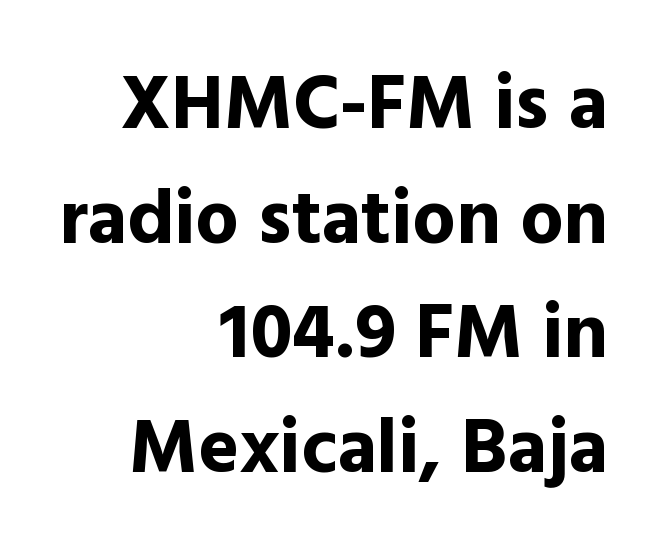
The specimen reads as upright at a glance. Line spacing here is normal. The typesetting leans heavy: a genuine bold. The zone under the glyphs is completely vacant. Between one letter and the next there's only the usual sliver of space.
